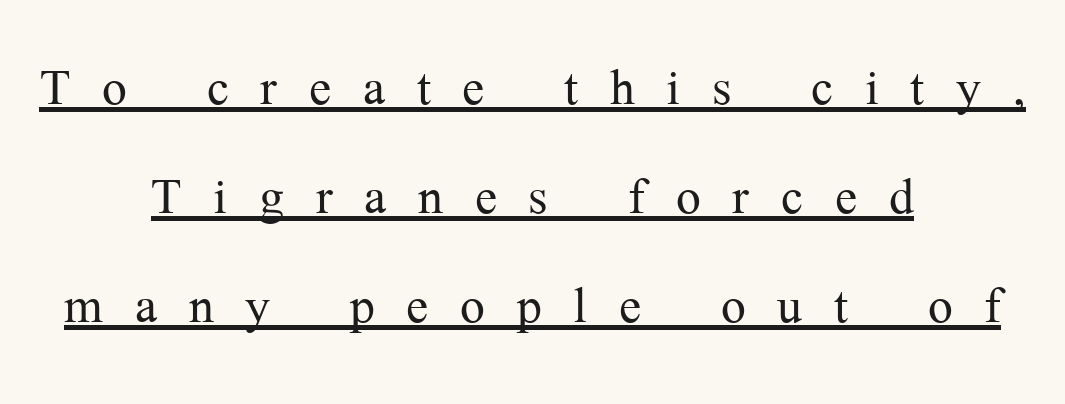
Every stem runs plumb, perpendicular to the baseline. A rule runs beneath these lines of type. Reading down the column, the eye jumps a familiar distance to each next line. Font category for this specimen: serif. Each stroke keeps to a modest, everyday thickness or less.
